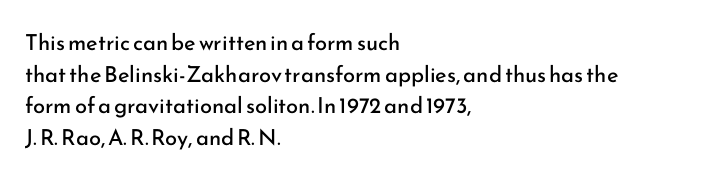
Q: Is the text bold? A: No.
Q: Is the text italic (slanted)? A: No, it is upright.
Q: Is the text underlined? A: No.
Q: How is the paragraph aligned? A: Left-aligned.
Q: Is the spacing between letters normal or unusually wide? A: Normal.
Q: Is the spacing between lines tight, normal or loose? A: Normal.
